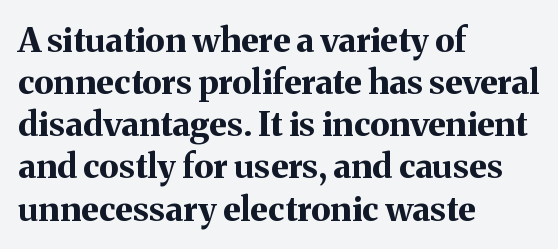
The typeface chosen for these lines features serifs. Type without underlining. Inter-character spacing is left at the font's built-in metrics. Think of a printed novel: that variable character pitch is what you see here. In terms of weight, the rendering is a true, heavy bold.
